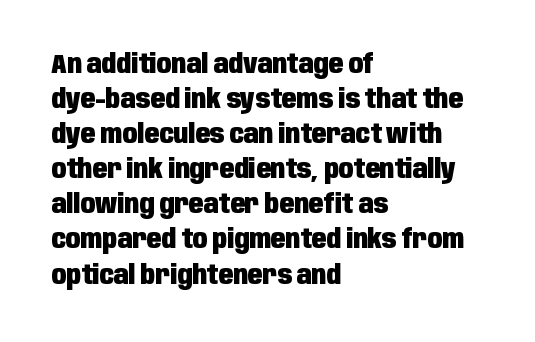
{"italic": "no", "bold": "yes", "underline": "no", "align": "left", "line_spacing": "normal", "line_spacing_ratio": 1.3, "letter_spacing": "normal", "letter_spacing_em": 0.0, "glyph_px": 27}
